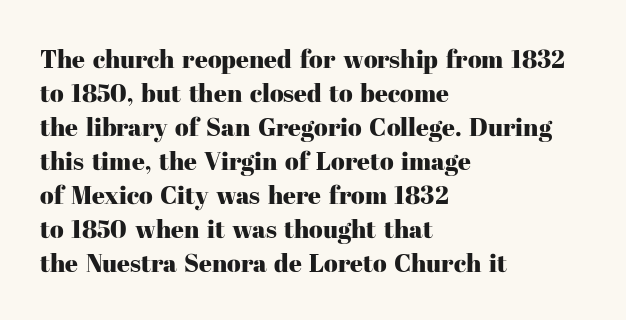
Q: Is the text italic (slanted)? A: No, it is upright.
Q: Is the text underlined? A: No.
Q: How is the paragraph aligned? A: Left-aligned.
Q: Is the spacing between letters normal or unusually wide? A: Normal.
Q: Is the spacing between lines tight, normal or loose? A: Normal.
